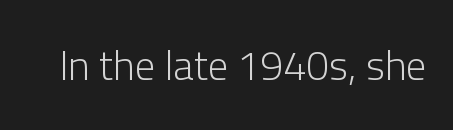
Q: Is the text bold? A: No.
Q: Is the text italic (slanted)? A: No, it is upright.
Q: Is the typeface a serif or a sans-serif typeface? A: Sans-serif.
Q: Is the text underlined? A: No.
Q: Is the spacing between letters normal or unusually wide? A: Normal.
Q: Width (condensed, normal, or wide)? A: Normal.
Q: Stroke contrast? A: Low.
Q: x-height? A: Medium.
Q: Monospaced? A: No.
